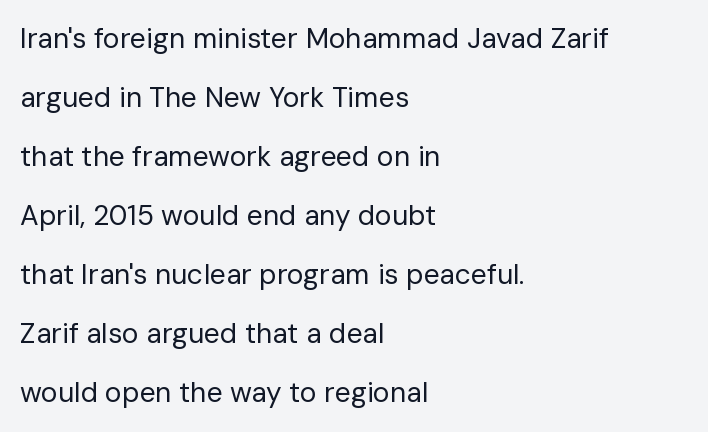
The type sits square on the baseline with zero lean. The type family on display is of the sans-serif kind. Standard letterfit; no display-style spreading of the glyphs. Vertical spacing — loose. Leftover space on each line is placed entirely after the last word.
